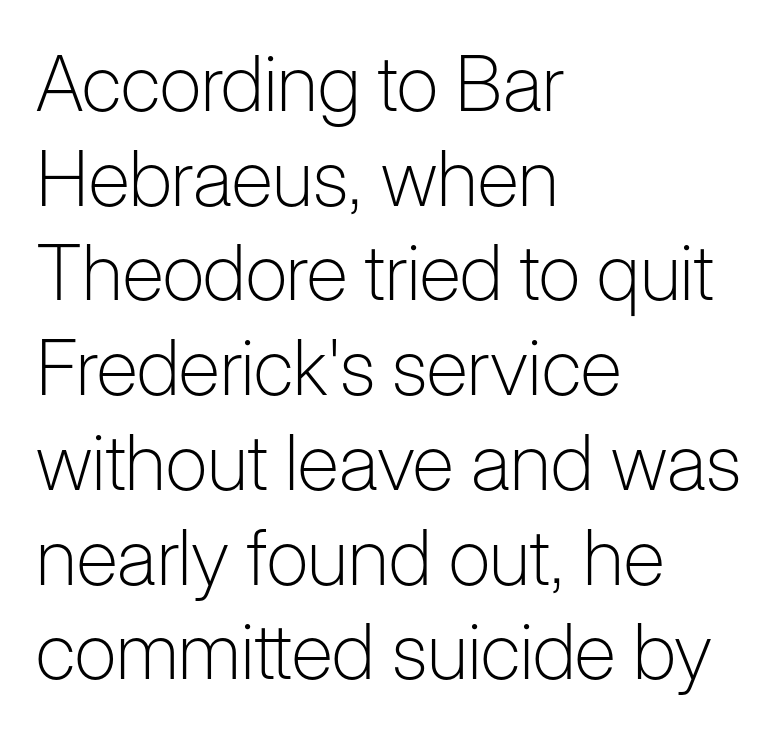
Q: Is the text bold? A: No.
Q: Is the text italic (slanted)? A: No, it is upright.
Q: Is the typeface a serif or a sans-serif typeface? A: Sans-serif.
Q: Is the text underlined? A: No.
Q: How is the paragraph aligned? A: Left-aligned.
Q: Is the spacing between letters normal or unusually wide? A: Normal.
Q: Width (condensed, normal, or wide)? A: Normal.
Q: Stroke contrast? A: Low.
Q: x-height? A: Medium.
Q: Monospaced? A: No.
